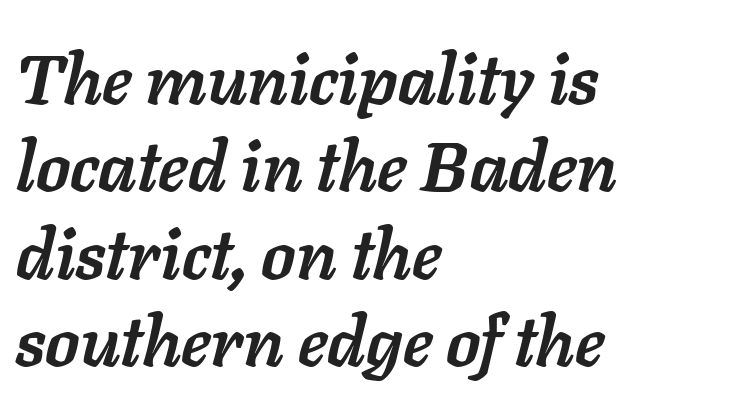
Q: Is the text bold? A: Yes.
Q: Is the text italic (slanted)? A: Yes, it leans right by about 11 degrees.
Q: Is the text underlined? A: No.
Q: How is the paragraph aligned? A: Left-aligned.
Q: Is the spacing between letters normal or unusually wide? A: Normal.
Q: Is the spacing between lines tight, normal or loose? A: Normal.
Q: Width (condensed, normal, or wide)? A: Normal.
Q: Stroke contrast? A: Low.
Q: x-height? A: Medium.
Q: Monospaced? A: No.
